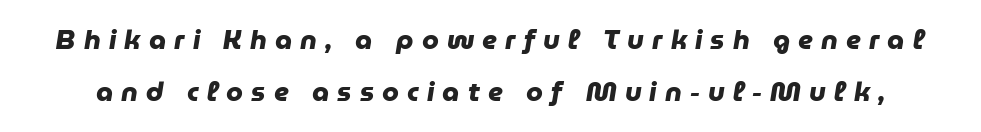
{"bold": "yes", "underline": "no", "line_spacing": "loose", "line_spacing_ratio": 1.91, "letter_spacing": "wide", "letter_spacing_em": 0.3, "glyph_px": 27}
